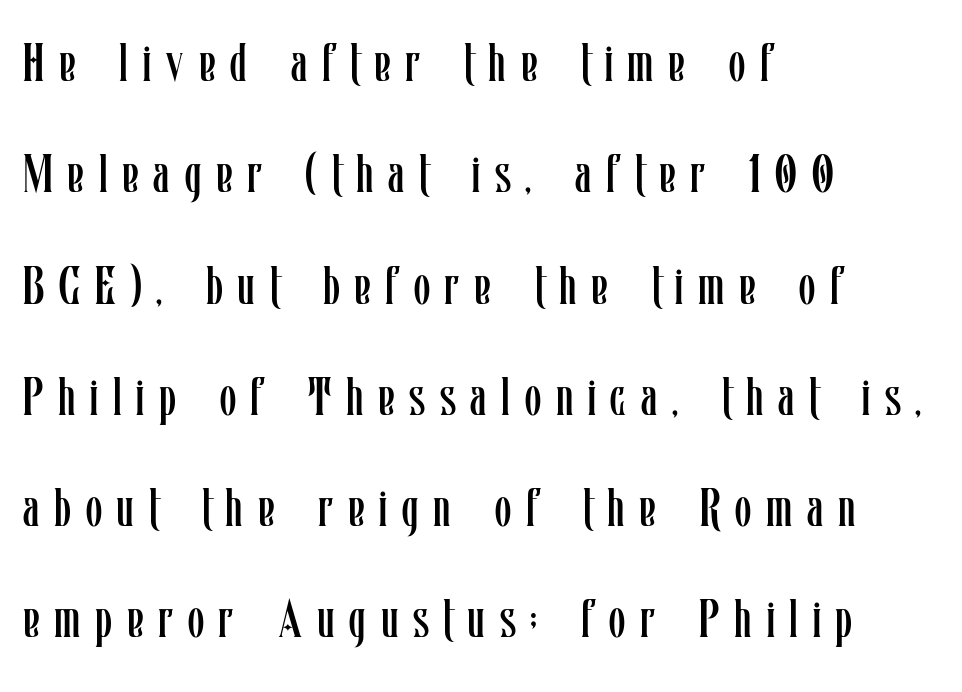
Each line starts at the same left margin while the right side varies. Each letter keeps its own natural width here, so spacing adapts to shape. Compared with typical paragraphs, the rows here are farther apart. Does extra space separate the letters? Yes, quite a lot of it.
